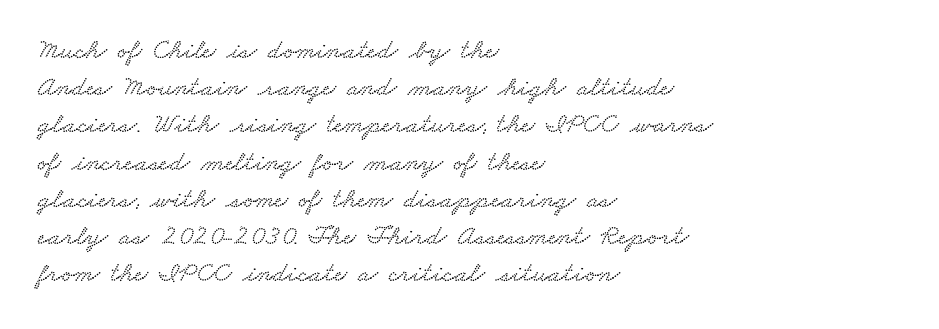
Compared with typical paragraphs, the rows here are spaced about the same. The gaps between neighbouring characters are ordinary and unremarkable. Check where the strokes stop: tiny serifs finish them off. The strip under each line holds only bare page.
